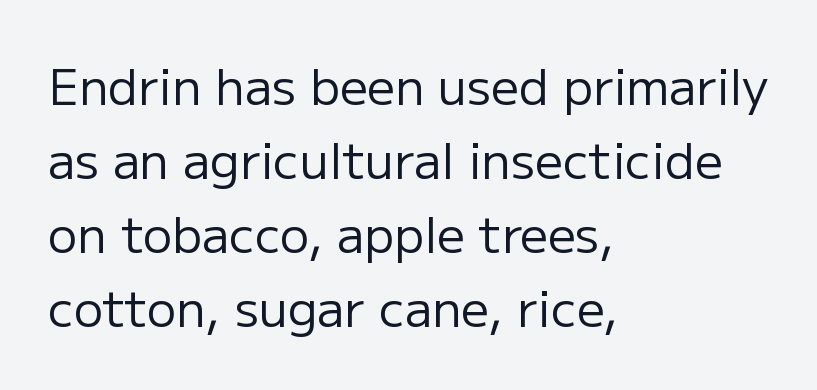
Q: Is the text bold? A: No.
Q: Is the text italic (slanted)? A: No, it is upright.
Q: Is the typeface a serif or a sans-serif typeface? A: Sans-serif.
Q: Is the text underlined? A: No.
Q: How is the paragraph aligned? A: Left-aligned.
Q: Is the spacing between letters normal or unusually wide? A: Normal.
Q: Is the spacing between lines tight, normal or loose? A: Normal.
Q: Width (condensed, normal, or wide)? A: Normal.
Q: Stroke contrast? A: Low.
Q: x-height? A: Medium.
Q: Monospaced? A: No.
